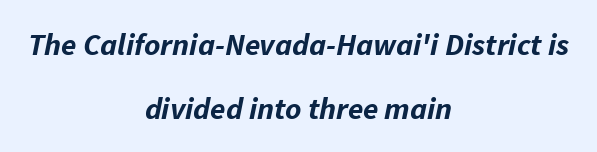
The image shows 31 px bold type, italic (leaning right); set centered, loose line spacing (2.05x), normal letter spacing, not underlined; low stroke contrast and a medium x-height.
